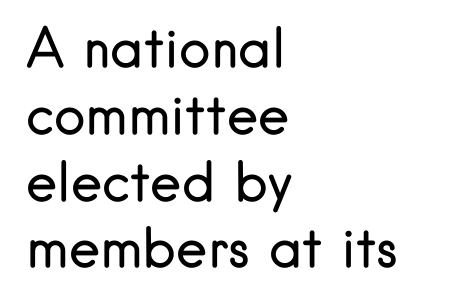
The image shows 53 px regular-weight sans-serif type, upright; set left-aligned, normal line spacing (1.26x), normal letter spacing, not underlined; low stroke contrast and a small x-height.
